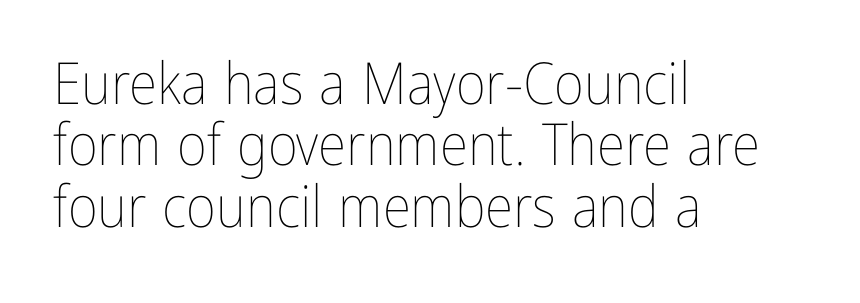
The text block is weighted toward the left margin, trailing off unevenly rightward. Glance below the letters and you will spot only blank space. This sample uses an upright cut, with every glyph sitting square on the baseline. The passage shown is typed in a proportional face where columns would drift. What's the leading like? Squeezed, with rows nearly overlapping. This reads as an unemphasized weight, regular at the heaviest.
